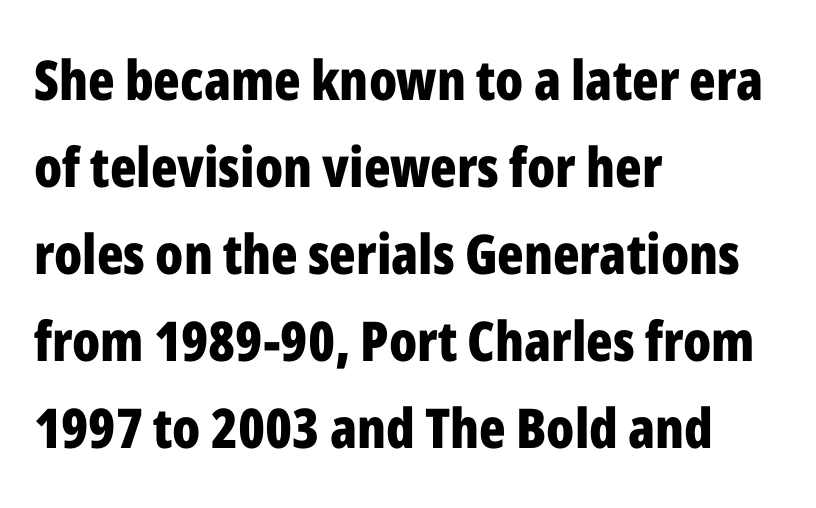
The image shows 55 px bold, condensed sans-serif type, upright; set left-aligned, normal line spacing (1.58x), normal letter spacing, not underlined; low stroke contrast and a medium x-height.
